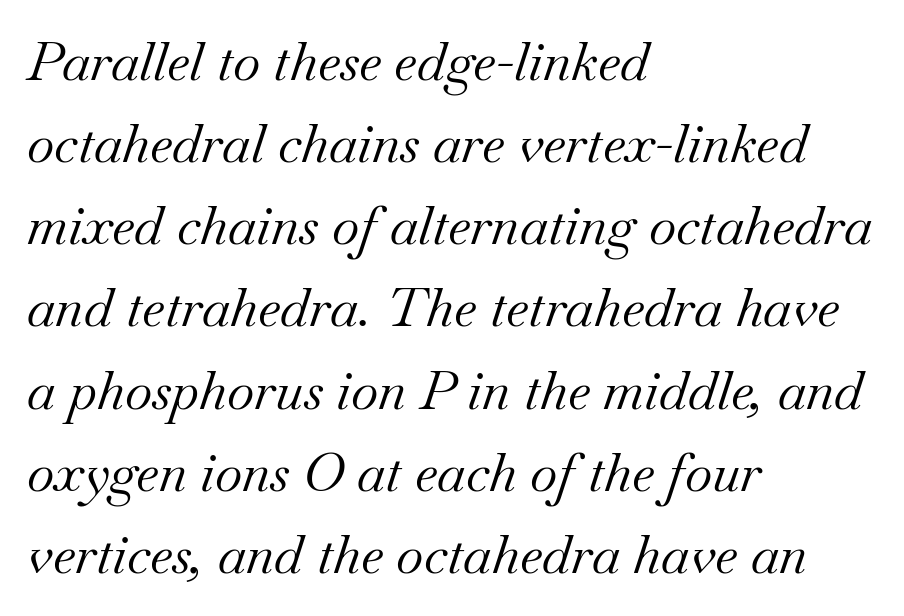
{"serif": "yes", "italic": "yes", "lean": "right", "slant_degrees": 18, "bold": "no", "weight": "regular", "width": "normal", "stroke_contrast": "medium", "x_height": "small", "monospaced": "no", "underline": "no", "align": "left", "line_spacing": "normal", "line_spacing_ratio": 1.55, "letter_spacing": "normal", "letter_spacing_em": 0.0, "glyph_px": 53}
